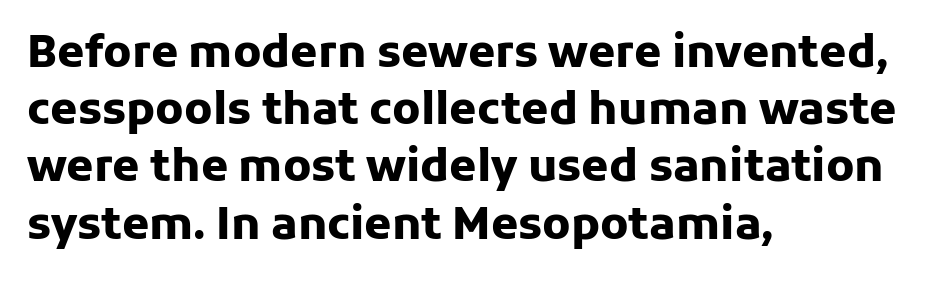
The passage shown is typeset with a sans-serif family. Observe the ordinary spacing: letters are neighbours, not strangers. Tall strokes in this sample are plumb rather than angled. Here the designer chose a conventional face with non-uniform glyph widths. Plenty of ink on the page — the face is bold. Left-aligned paragraph, ragged on the right.
